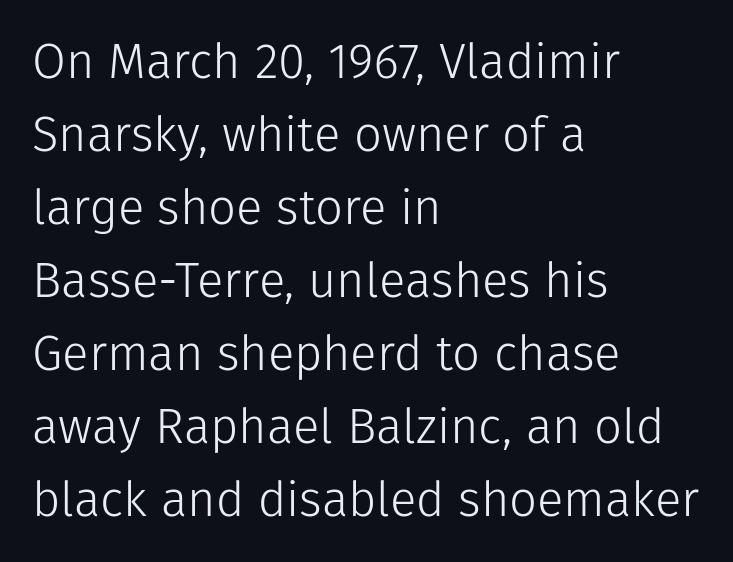
{"serif": "no", "italic": "no", "bold": "no", "weight": "light", "width": "normal", "stroke_contrast": "low", "x_height": "medium", "monospaced": "no", "underline": "no", "align": "left", "line_spacing": "normal", "line_spacing_ratio": 1.49, "letter_spacing": "normal", "letter_spacing_em": 0.0, "glyph_px": 49}
